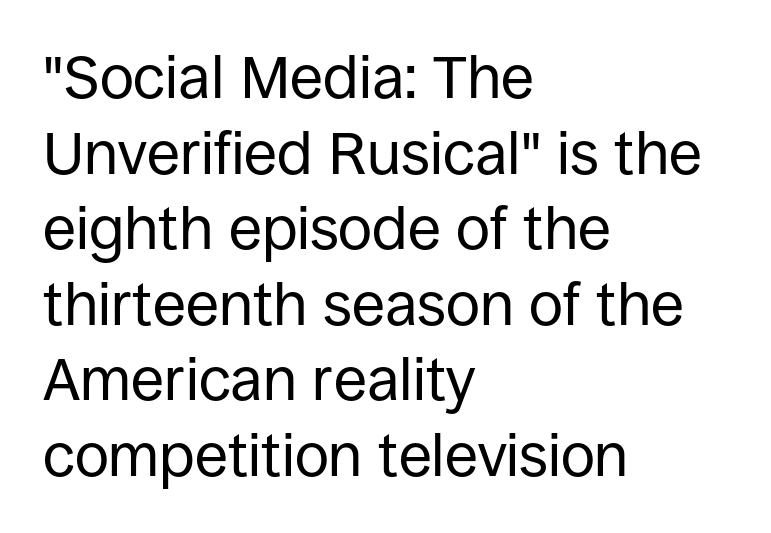
If you drew a ruler down the left edge, every line would touch it. The axis of the letterforms is exactly vertical. The type is set solid horizontally, with unmodified tracking. Letters have the restrained weight of plain body copy at most.
